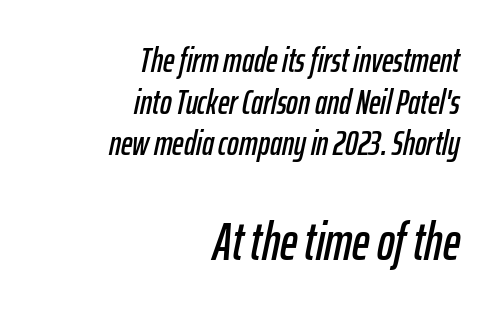
Larger block? The one below; the one above is distinctly smaller. This sample uses plain, unmodified letter spacing. Where is the straight margin? On the right. It's the slanting kind of type. Rule under the text: the space is simply empty. Character widths vary here, with narrow letters taking less room than wide ones.
